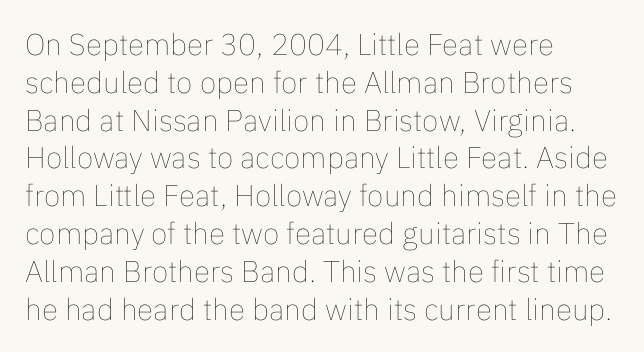
Q: Is the text bold? A: No.
Q: Is the text italic (slanted)? A: No, it is upright.
Q: Is the text underlined? A: No.
Q: How is the paragraph aligned? A: Left-aligned.
Q: Is the spacing between letters normal or unusually wide? A: Normal.
Q: Is the spacing between lines tight, normal or loose? A: Normal.
Q: Width (condensed, normal, or wide)? A: Normal.
Q: Stroke contrast? A: Low.
Q: x-height? A: Medium.
Q: Monospaced? A: No.
